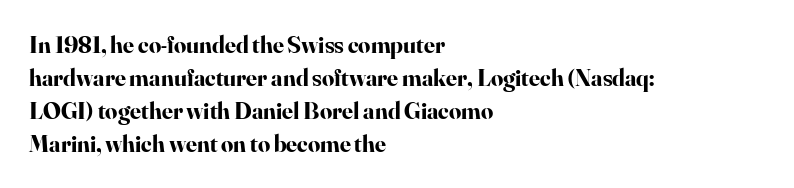
Q: Is the text bold? A: Yes.
Q: Is the text italic (slanted)? A: No, it is upright.
Q: Is the text underlined? A: No.
Q: How is the paragraph aligned? A: Left-aligned.
Q: Is the spacing between letters normal or unusually wide? A: Normal.
Q: Is the spacing between lines tight, normal or loose? A: Normal.
